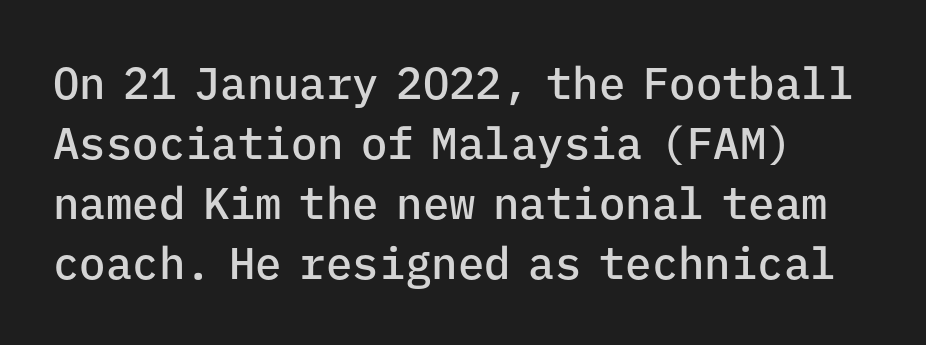
Q: Is the text bold? A: Semi-bold.
Q: Is the text italic (slanted)? A: No, it is upright.
Q: Is the typeface a serif or a sans-serif typeface? A: Sans-serif.
Q: Is the text underlined? A: No.
Q: Is the spacing between letters normal or unusually wide? A: Normal.
Q: Is the spacing between lines tight, normal or loose? A: Normal.
Q: Width (condensed, normal, or wide)? A: Normal.
Q: Stroke contrast? A: Low.
Q: x-height? A: Medium.
Q: Monospaced? A: Yes.
